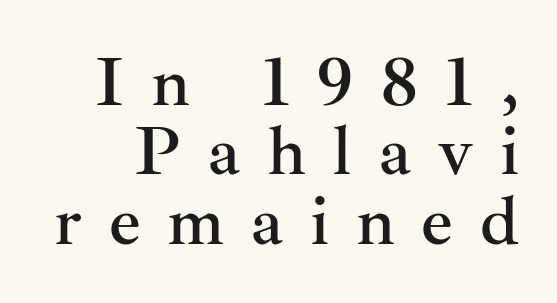
The image shows 70 px serif type, upright; set tight line spacing (0.99x), unusually wide letter spacing (+0.38 em), not underlined; medium stroke contrast and a small x-height.
